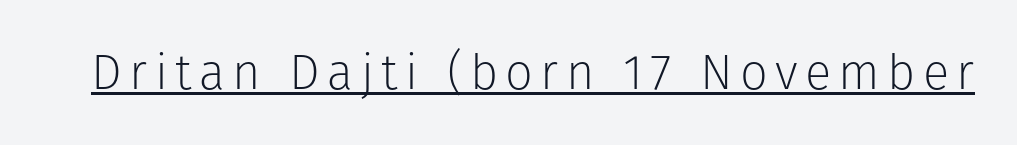
The image shows 49 px light sans-serif type, upright; set underlined; low stroke contrast and a medium x-height.
